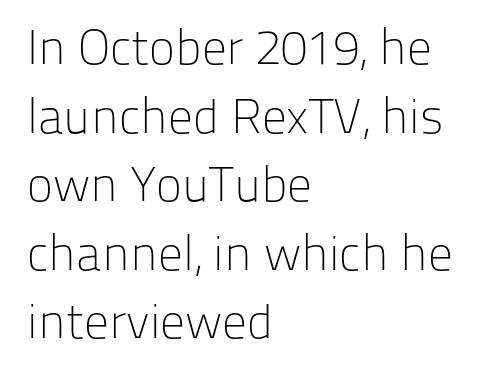
The face used here is proportionally spaced, like ordinary book or web type. Interline gaps are of average width in this sample. Nope, not italic — everything's standing straight. Short note: letters normally spaced. Words float on clear page, feet unadorned.
